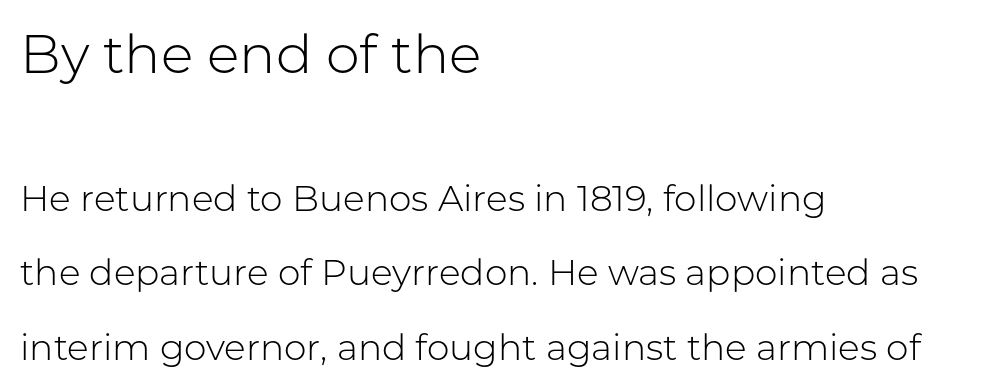
The image shows 54 px light sans-serif type, upright; set left-aligned, loose line spacing (2.08x), normal letter spacing, not underlined; the first (top) block is 1.5x larger; low stroke contrast and a medium x-height.
